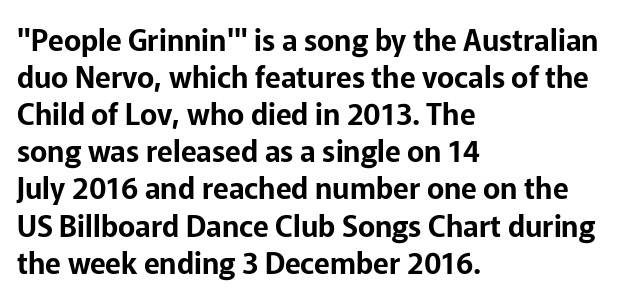
Q: Is the text italic (slanted)? A: No, it is upright.
Q: Is the typeface a serif or a sans-serif typeface? A: Sans-serif.
Q: Is the text underlined? A: No.
Q: How is the paragraph aligned? A: Left-aligned.
Q: Is the spacing between letters normal or unusually wide? A: Normal.
Q: Is the spacing between lines tight, normal or loose? A: Normal.
Q: Width (condensed, normal, or wide)? A: Normal.
Q: Stroke contrast? A: Low.
Q: x-height? A: Medium.
Q: Monospaced? A: No.
